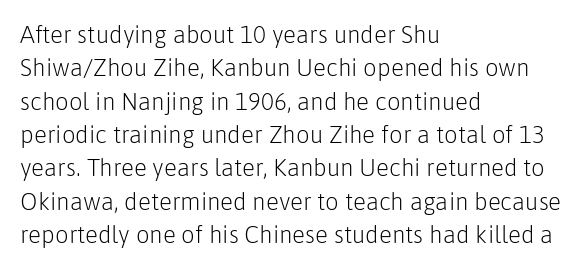
The image shows 24 px text type, upright; set left-aligned, normal line spacing (1.39x), normal letter spacing, not underlined.
